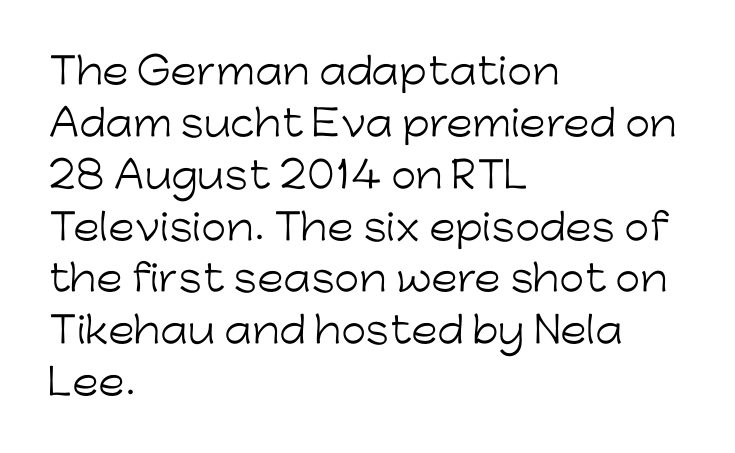
Compared with typical paragraphs, the rows here are spaced about the same. Think standard paragraph weight, or any step lighter than that. The rendering keeps characters at their native spacing. The paragraph shown leans on its left margin.
